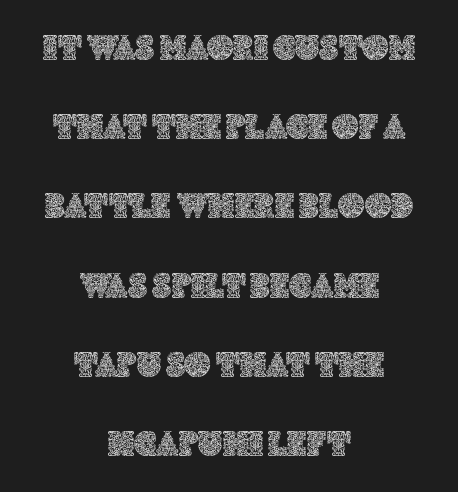
The image shows 36 px text type, upright; set centered, loose line spacing (2.2x), normal letter spacing, not underlined; a large x-height.
